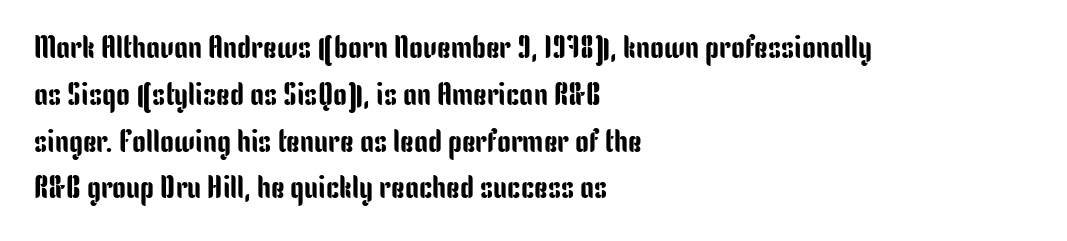
The image shows 31 px condensed sans-serif type, upright; set left-aligned, normal line spacing (1.51x), normal letter spacing, not underlined; low stroke contrast and a medium x-height.
